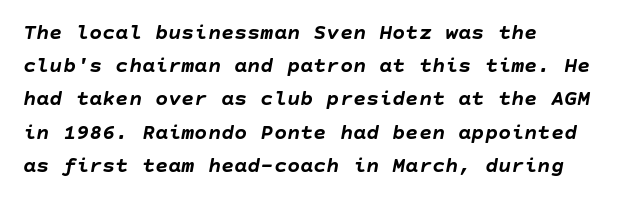
{"italic": "yes", "lean": "right", "slant_degrees": 10, "bold": "yes", "underline": "no", "align": "left", "line_spacing": "normal", "line_spacing_ratio": 1.51, "letter_spacing": "normal", "letter_spacing_em": 0.0, "glyph_px": 22}
